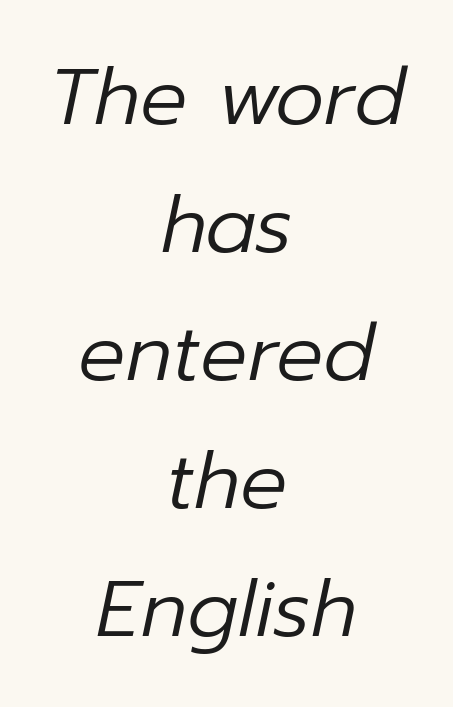
Q: Is the text bold? A: No.
Q: Is the text italic (slanted)? A: Yes, it leans right by about 12 degrees.
Q: Is the text underlined? A: No.
Q: How is the paragraph aligned? A: Centered.
Q: Is the spacing between letters normal or unusually wide? A: Normal.
Q: Is the spacing between lines tight, normal or loose? A: Normal.
Q: Width (condensed, normal, or wide)? A: Normal.
Q: Stroke contrast? A: Low.
Q: x-height? A: Medium.
Q: Monospaced? A: No.
